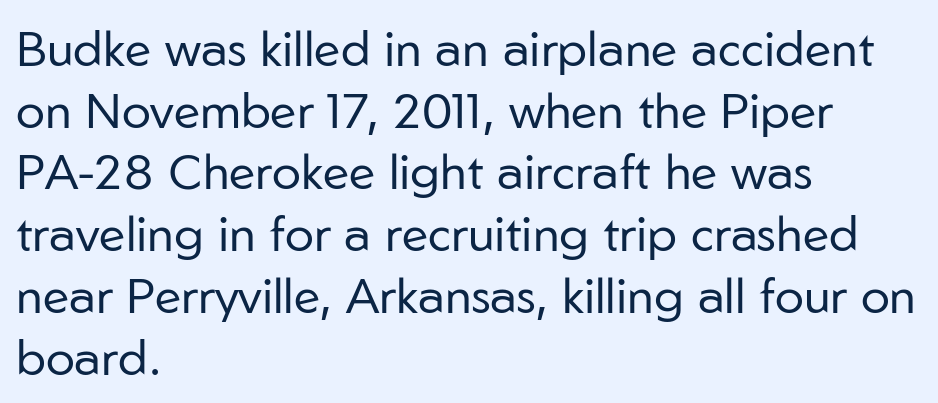
Q: Is the text bold? A: No.
Q: Is the text italic (slanted)? A: No, it is upright.
Q: Is the typeface a serif or a sans-serif typeface? A: Sans-serif.
Q: Is the text underlined? A: No.
Q: How is the paragraph aligned? A: Left-aligned.
Q: Is the spacing between letters normal or unusually wide? A: Normal.
Q: Is the spacing between lines tight, normal or loose? A: Normal.
Q: Width (condensed, normal, or wide)? A: Normal.
Q: Stroke contrast? A: Low.
Q: x-height? A: Medium.
Q: Monospaced? A: No.
